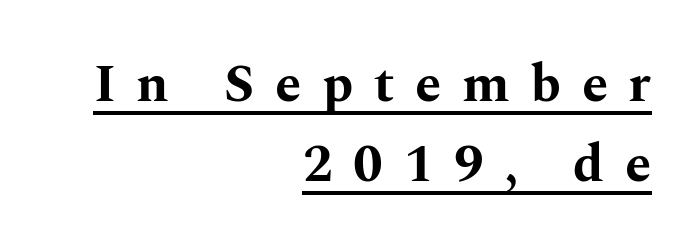
Q: Is the text bold? A: Yes.
Q: Is the text italic (slanted)? A: No, it is upright.
Q: Is the typeface a serif or a sans-serif typeface? A: Serif.
Q: Is the text underlined? A: Yes.
Q: How is the paragraph aligned? A: Right-aligned.
Q: Is the spacing between letters normal or unusually wide? A: Unusually wide.
Q: Is the spacing between lines tight, normal or loose? A: Normal.
Q: Width (condensed, normal, or wide)? A: Wide.
Q: Stroke contrast? A: Medium.
Q: x-height? A: Medium.
Q: Monospaced? A: No.
